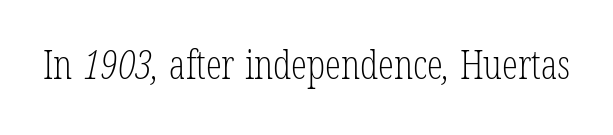
{"serif": "yes", "bold": "no", "weight": "light", "width": "condensed", "stroke_contrast": "low", "x_height": "medium", "monospaced": "no", "underline": "no", "letter_spacing": "normal", "letter_spacing_em": 0.0, "glyph_px": 40}
